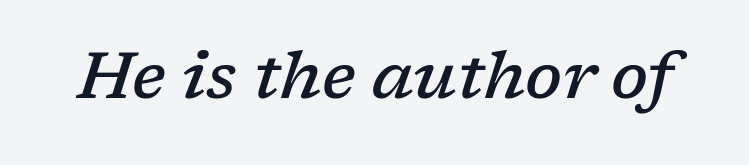
Q: Is the text bold? A: Semi-bold.
Q: Is the text italic (slanted)? A: Yes, it leans right by about 17 degrees.
Q: Is the typeface a serif or a sans-serif typeface? A: Serif.
Q: Is the text underlined? A: No.
Q: Is the spacing between letters normal or unusually wide? A: Normal.
Q: Width (condensed, normal, or wide)? A: Normal.
Q: Stroke contrast? A: Low.
Q: x-height? A: Medium.
Q: Monospaced? A: No.
